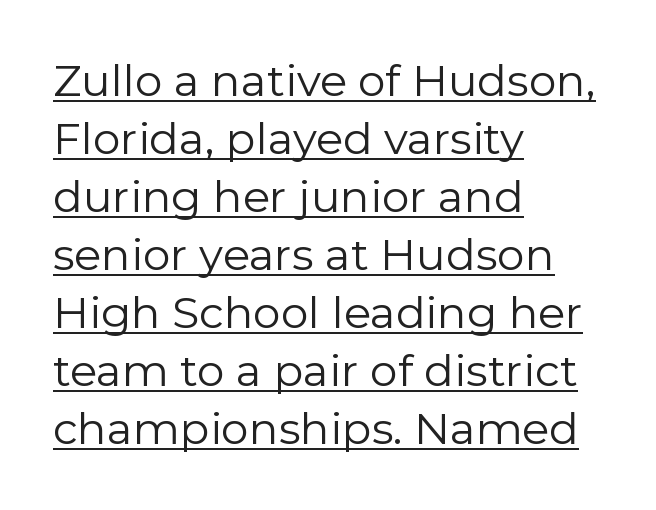
{"serif": "no", "italic": "no", "bold": "no", "weight": "regular", "width": "normal", "stroke_contrast": "low", "x_height": "medium", "monospaced": "no", "underline": "yes", "align": "left", "line_spacing": "normal", "line_spacing_ratio": 1.32, "letter_spacing": "normal", "letter_spacing_em": 0.0, "glyph_px": 44}
